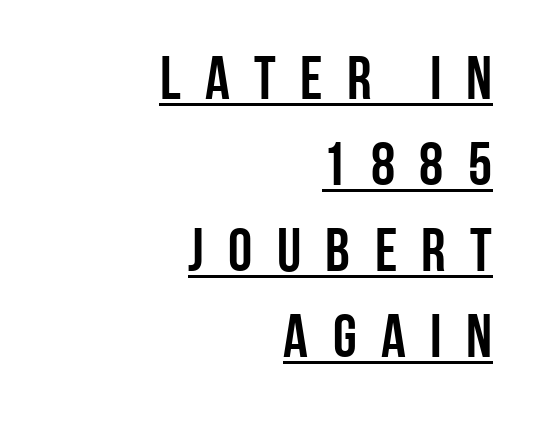
Q: Is the text italic (slanted)? A: No, it is upright.
Q: Is the typeface a serif or a sans-serif typeface? A: Sans-serif.
Q: Is the text underlined? A: Yes.
Q: How is the paragraph aligned? A: Right-aligned.
Q: Is the spacing between letters normal or unusually wide? A: Unusually wide.
Q: Is the spacing between lines tight, normal or loose? A: Normal.
Q: Width (condensed, normal, or wide)? A: Condensed.
Q: Stroke contrast? A: Low.
Q: x-height? A: Large.
Q: Monospaced? A: No.
